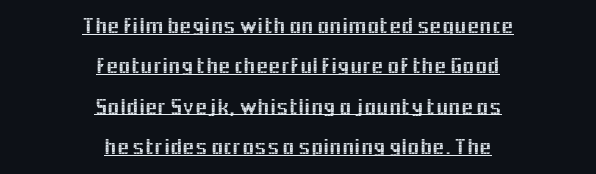
The lettering holds an erect, upright posture throughout. The letterforms sit shoulder to shoulder at normal distance. The glyphs are accompanied by a horizontal stroke just below them. These lines are centered, leaving both edges ragged.
